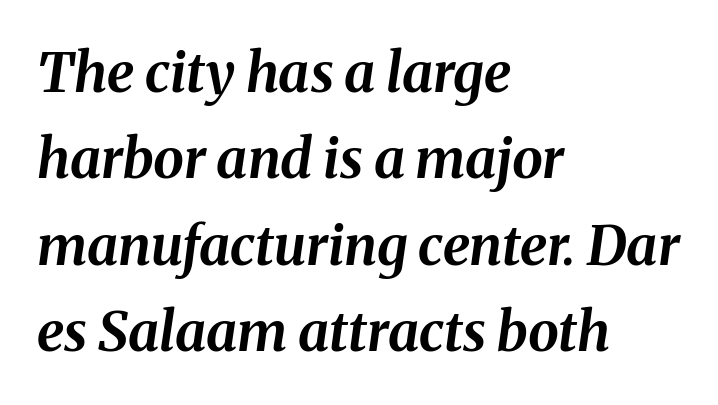
A dark, heavy texture on the line: the type is bold. What stands out about the letter spacing? Nothing — it is the standard amount. Evenly set lines give the paragraph a standard silhouette. Line starts are locked; line ends wander. Slanted lettering throughout.
